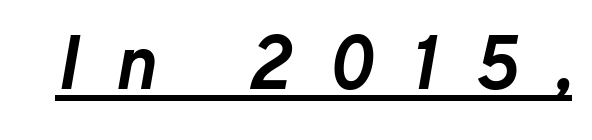
Q: Is the text bold? A: Yes.
Q: Is the text italic (slanted)? A: Yes, it leans right by about 10 degrees.
Q: Is the text underlined? A: Yes.
Q: Is the spacing between letters normal or unusually wide? A: Unusually wide.
Q: Width (condensed, normal, or wide)? A: Normal.
Q: Stroke contrast? A: Low.
Q: x-height? A: Medium.
Q: Monospaced? A: No.
